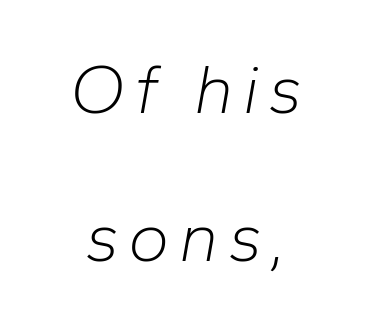
Q: Is the text bold? A: No.
Q: Is the text italic (slanted)? A: Yes, it leans right by about 10 degrees.
Q: Is the text underlined? A: No.
Q: How is the paragraph aligned? A: Centered.
Q: Is the spacing between lines tight, normal or loose? A: Loose.
Q: Width (condensed, normal, or wide)? A: Normal.
Q: Stroke contrast? A: Low.
Q: x-height? A: Medium.
Q: Monospaced? A: No.
